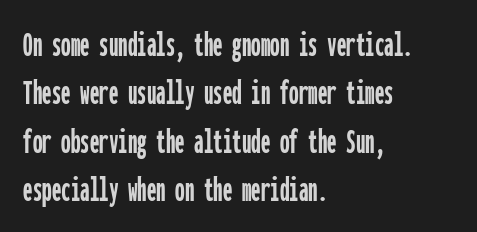
Q: Is the text italic (slanted)? A: No, it is upright.
Q: Is the typeface a serif or a sans-serif typeface? A: Sans-serif.
Q: Is the text underlined? A: No.
Q: How is the paragraph aligned? A: Left-aligned.
Q: Is the spacing between letters normal or unusually wide? A: Normal.
Q: Is the spacing between lines tight, normal or loose? A: Normal.
Q: Width (condensed, normal, or wide)? A: Condensed.
Q: Stroke contrast? A: Low.
Q: x-height? A: Medium.
Q: Monospaced? A: Yes.
